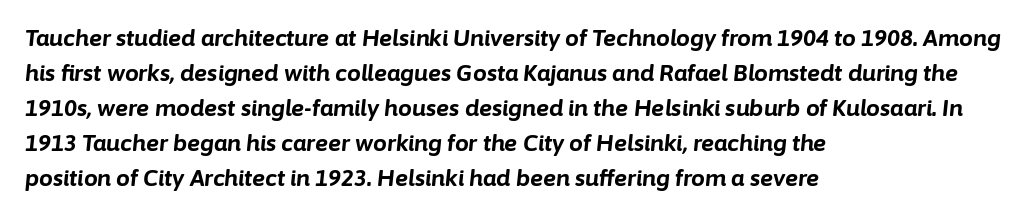
Q: Is the text bold? A: Yes.
Q: Is the text italic (slanted)? A: Yes, it leans right by about 6 degrees.
Q: Is the text underlined? A: No.
Q: How is the paragraph aligned? A: Left-aligned.
Q: Is the spacing between letters normal or unusually wide? A: Normal.
Q: Is the spacing between lines tight, normal or loose? A: Normal.
